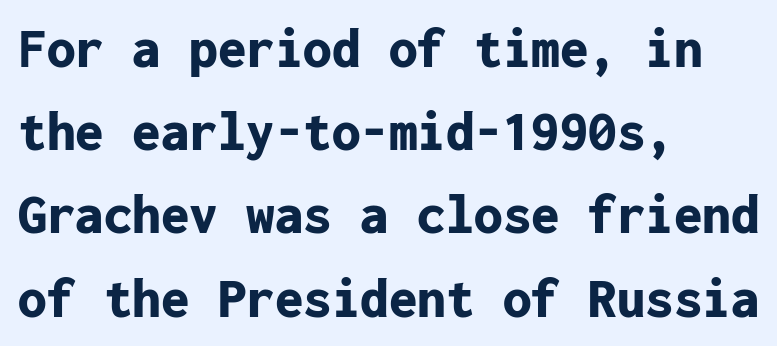
{"serif": "no", "italic": "no", "bold": "yes", "weight": "bold", "width": "normal", "stroke_contrast": "low", "x_height": "medium", "monospaced": "yes", "underline": "no", "align": "left", "line_spacing": "normal", "line_spacing_ratio": 1.46, "letter_spacing": "normal", "letter_spacing_em": 0.0, "glyph_px": 57}
